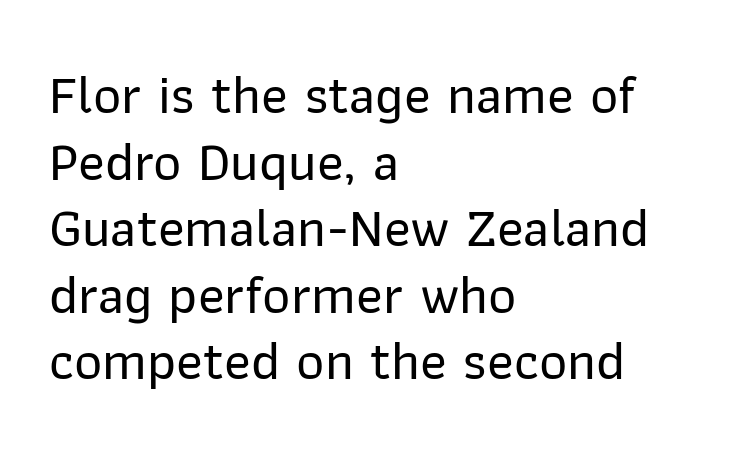
{"serif": "no", "italic": "no", "width": "normal", "stroke_contrast": "low", "x_height": "medium", "monospaced": "no", "underline": "no", "align": "left", "line_spacing_ratio": 1.21, "letter_spacing": "normal", "letter_spacing_em": 0.0, "glyph_px": 55}
